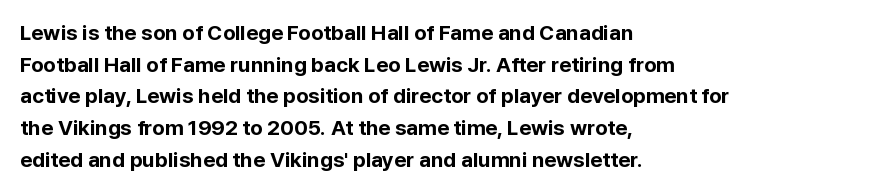
The image shows 21 px bold type, upright; set left-aligned, normal line spacing (1.51x), normal letter spacing, not underlined.
